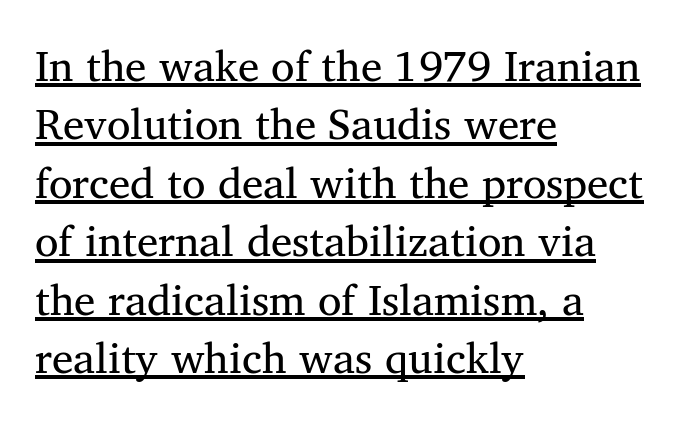
The image shows 43 px serif type, upright; set left-aligned, normal line spacing (1.36x), normal letter spacing, underlined; medium stroke contrast and a medium x-height.
